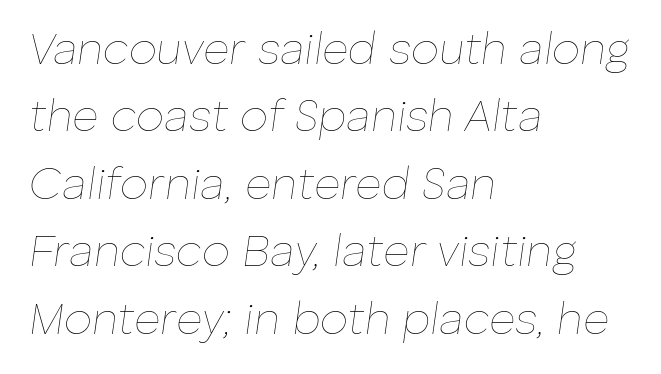
Q: Is the text bold? A: No.
Q: Is the text italic (slanted)? A: Yes, it leans right by about 8 degrees.
Q: Is the text underlined? A: No.
Q: How is the paragraph aligned? A: Left-aligned.
Q: Is the spacing between letters normal or unusually wide? A: Normal.
Q: Is the spacing between lines tight, normal or loose? A: Normal.
Q: Width (condensed, normal, or wide)? A: Normal.
Q: Stroke contrast? A: Low.
Q: x-height? A: Medium.
Q: Monospaced? A: No.
